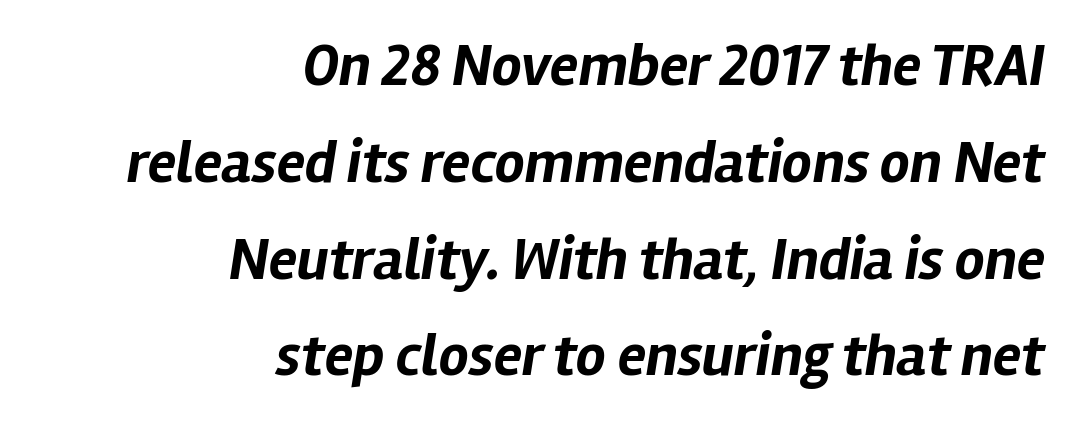
{"italic": "yes", "lean": "right", "slant_degrees": 12, "bold": "yes", "weight": "bold", "width": "normal", "stroke_contrast": "low", "x_height": "medium", "monospaced": "no", "underline": "no", "align": "right", "line_spacing": "normal", "line_spacing_ratio": 1.64, "letter_spacing": "normal", "letter_spacing_em": 0.0, "glyph_px": 59}
